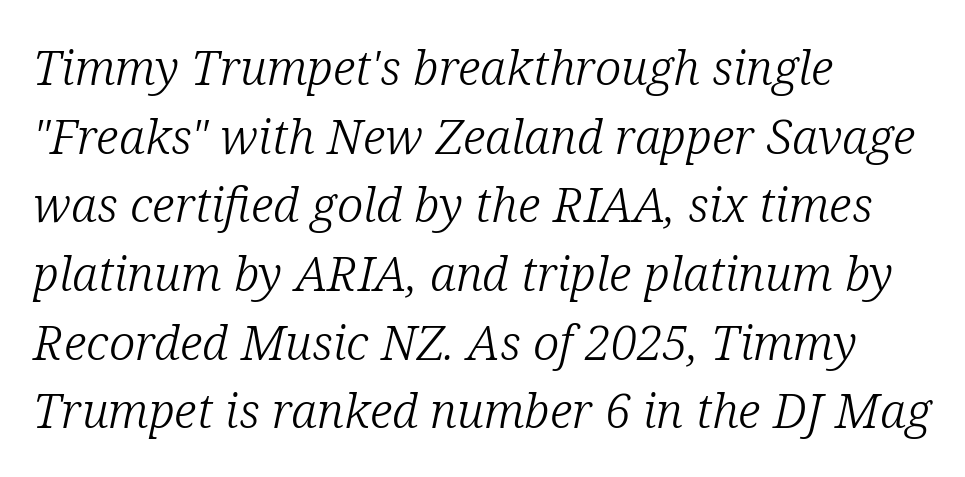
Here the glyphs are tracked normally, forming tight word shapes. The letters carry serifs — small finishing strokes at the ends of their stems. The rendering uses a moderate line-height, typical for paragraphs. Underline: absent.
